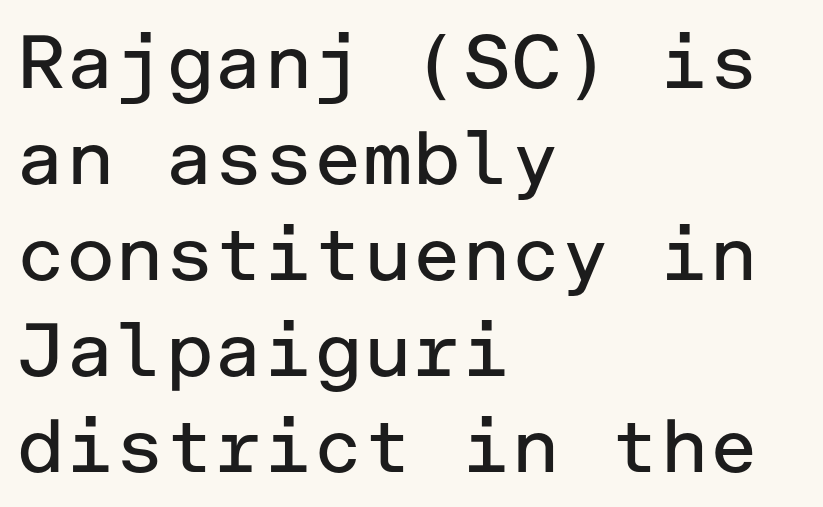
Q: Is the text bold? A: No.
Q: Is the text italic (slanted)? A: No, it is upright.
Q: Is the typeface a serif or a sans-serif typeface? A: Sans-serif.
Q: Is the text underlined? A: No.
Q: How is the paragraph aligned? A: Left-aligned.
Q: Is the spacing between letters normal or unusually wide? A: Normal.
Q: Is the spacing between lines tight, normal or loose? A: Normal.
Q: Width (condensed, normal, or wide)? A: Normal.
Q: Stroke contrast? A: Low.
Q: x-height? A: Medium.
